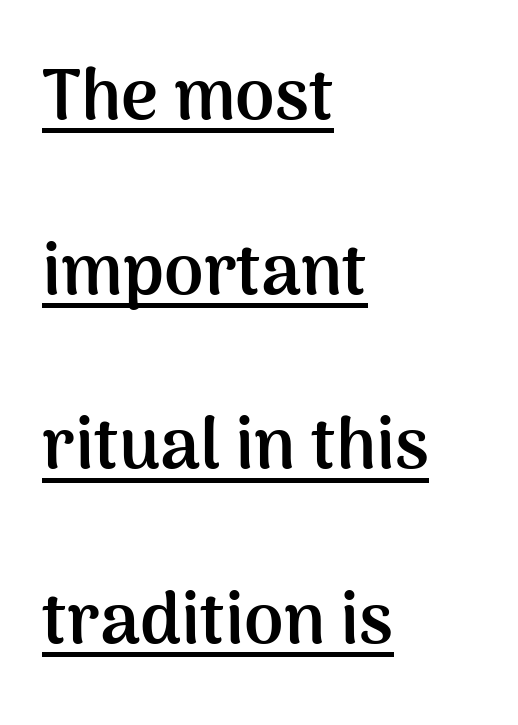
Q: Is the text bold? A: Yes.
Q: Is the text italic (slanted)? A: No, it is upright.
Q: Is the typeface a serif or a sans-serif typeface? A: Sans-serif.
Q: Is the text underlined? A: Yes.
Q: How is the paragraph aligned? A: Left-aligned.
Q: Is the spacing between letters normal or unusually wide? A: Normal.
Q: Is the spacing between lines tight, normal or loose? A: Loose.
Q: Width (condensed, normal, or wide)? A: Normal.
Q: Stroke contrast? A: Medium.
Q: x-height? A: Medium.
Q: Monospaced? A: No.
